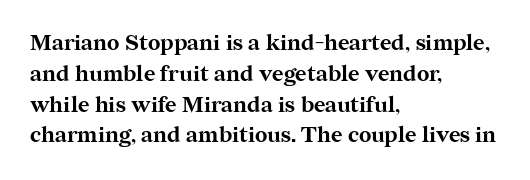
No italicization has been applied; the sample stays upright. The line-height multiplier appears to be the usual default. The face used here has the dense, thick strokes of a bold. Clear beneath every line of the passage. Each word holds together tightly as a unit, with standard inter-letter gaps. The typesetter chose a ragged-right arrangement here.
